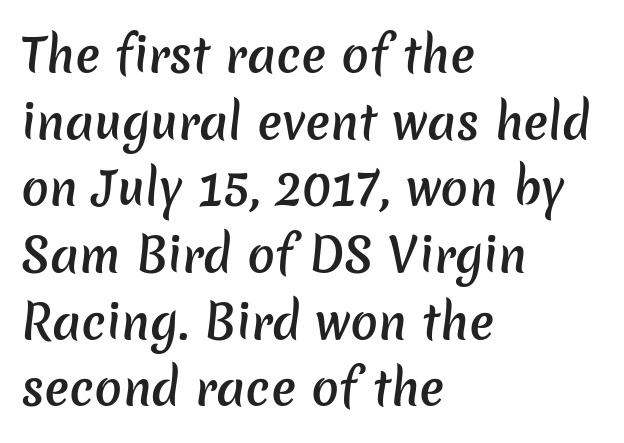
Q: Is the text bold? A: Semi-bold.
Q: Is the typeface a serif or a sans-serif typeface? A: Sans-serif.
Q: Is the text underlined? A: No.
Q: How is the paragraph aligned? A: Left-aligned.
Q: Is the spacing between letters normal or unusually wide? A: Normal.
Q: Is the spacing between lines tight, normal or loose? A: Normal.
Q: Width (condensed, normal, or wide)? A: Normal.
Q: Stroke contrast? A: Low.
Q: x-height? A: Medium.
Q: Monospaced? A: No.
